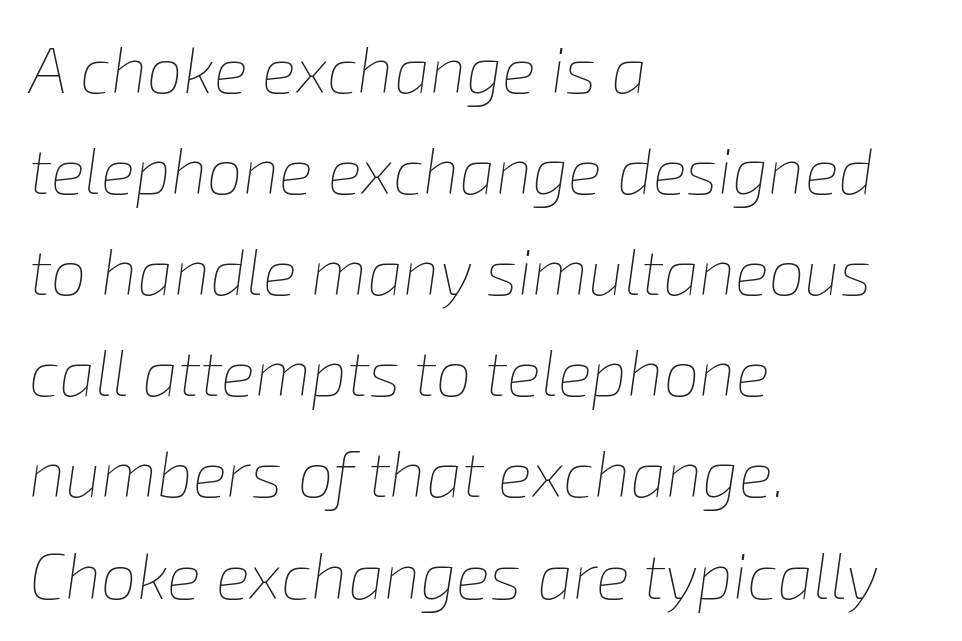
The face used here is rendered with its standard letterfit. The setting favours the left margin, as ordinary paragraphs usually do. Words float on clear page, feet unadorned. Stems here are at most as thick as an everyday book face.
